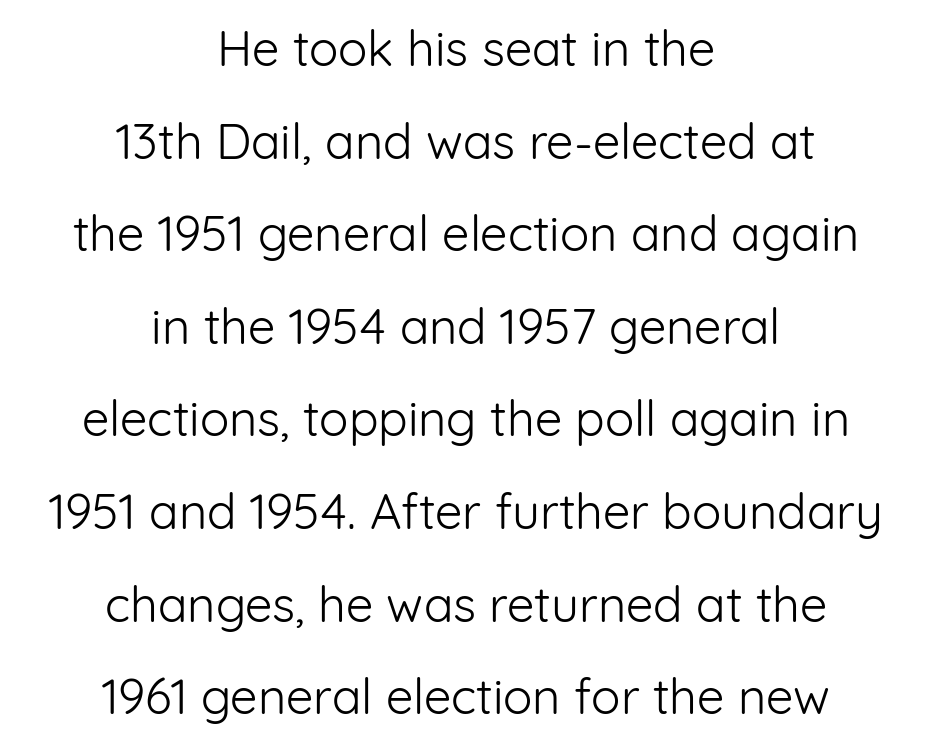
Q: Is the text bold? A: No.
Q: Is the text italic (slanted)? A: No, it is upright.
Q: Is the typeface a serif or a sans-serif typeface? A: Sans-serif.
Q: Is the text underlined? A: No.
Q: How is the paragraph aligned? A: Centered.
Q: Is the spacing between letters normal or unusually wide? A: Normal.
Q: Width (condensed, normal, or wide)? A: Normal.
Q: Stroke contrast? A: Low.
Q: x-height? A: Medium.
Q: Monospaced? A: No.
